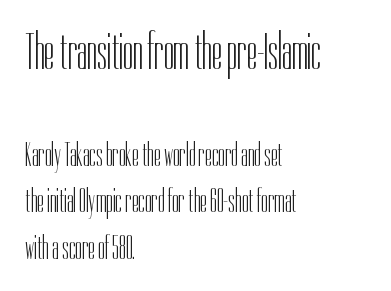
Q: Is the text bold? A: No.
Q: Is the text italic (slanted)? A: No, it is upright.
Q: Is the typeface a serif or a sans-serif typeface? A: Sans-serif.
Q: Is the text underlined? A: No.
Q: How is the paragraph aligned? A: Left-aligned.
Q: Is the spacing between letters normal or unusually wide? A: Normal.
Q: Is the spacing between lines tight, normal or loose? A: Normal.
Q: Which block of text is set in a larger size, the first (top) or the second (bottom)? A: The first (top) one.
Q: Width (condensed, normal, or wide)? A: Condensed.
Q: Stroke contrast? A: Low.
Q: x-height? A: Medium.
Q: Monospaced? A: No.
